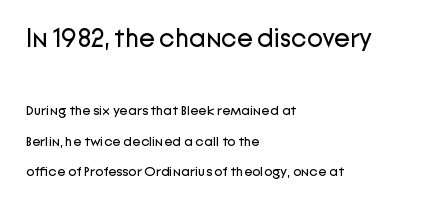
The image shows 26 px text type, upright; set left-aligned, loose line spacing (2.17x), normal letter spacing, not underlined; the first (top) block is 1.86x larger.
